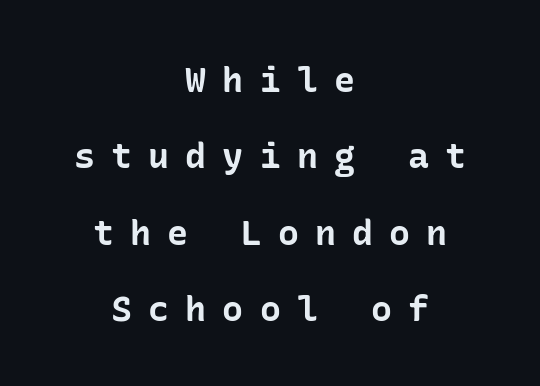
The image shows 35 px bold sans-serif type, upright; set centered, loose line spacing (2.18x), unusually wide letter spacing (+0.46 em), not underlined; low stroke contrast and a medium x-height.
